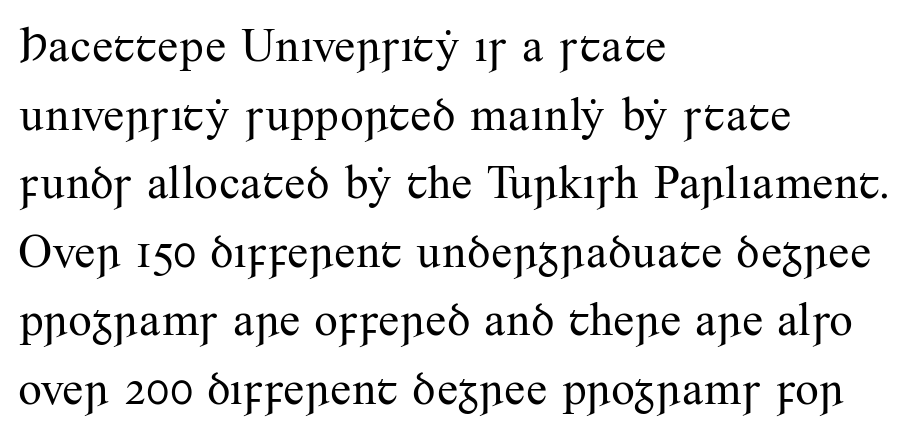
Weight: in the light-to-regular range. Horizontally, the lines are justified to the leading edge only. Regarding leading, the lines here are spaced in the standard way. Does extra space separate the letters? No, they use regular spacing. You can tell it's not italic because the verticals are truly vertical. Only glyphs here, with clear space below each row.
